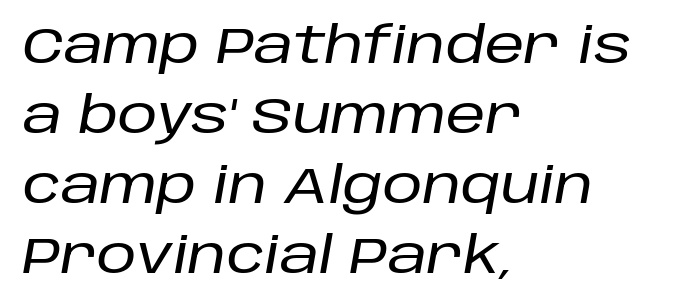
{"italic": "yes", "lean": "right", "slant_degrees": 10, "width": "normal", "stroke_contrast": "low", "x_height": "large", "monospaced": "no", "underline": "no", "align": "left", "line_spacing": "normal", "line_spacing_ratio": 1.4, "letter_spacing": "normal", "letter_spacing_em": 0.0, "glyph_px": 50}
